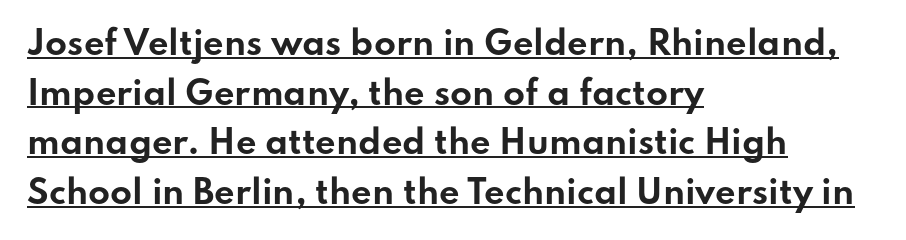
Q: Is the text bold? A: Yes.
Q: Is the text italic (slanted)? A: No, it is upright.
Q: Is the typeface a serif or a sans-serif typeface? A: Sans-serif.
Q: Is the text underlined? A: Yes.
Q: How is the paragraph aligned? A: Left-aligned.
Q: Is the spacing between letters normal or unusually wide? A: Normal.
Q: Is the spacing between lines tight, normal or loose? A: Normal.
Q: Width (condensed, normal, or wide)? A: Wide.
Q: Stroke contrast? A: Low.
Q: x-height? A: Small.
Q: Monospaced? A: No.
